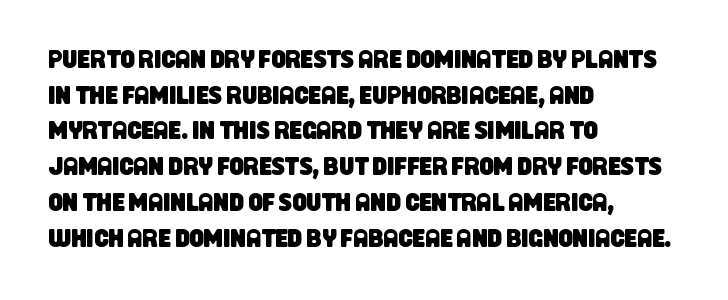
{"underline": "no", "align": "left", "line_spacing": "normal", "line_spacing_ratio": 1.43, "letter_spacing": "normal", "letter_spacing_em": 0.0, "glyph_px": 25}
